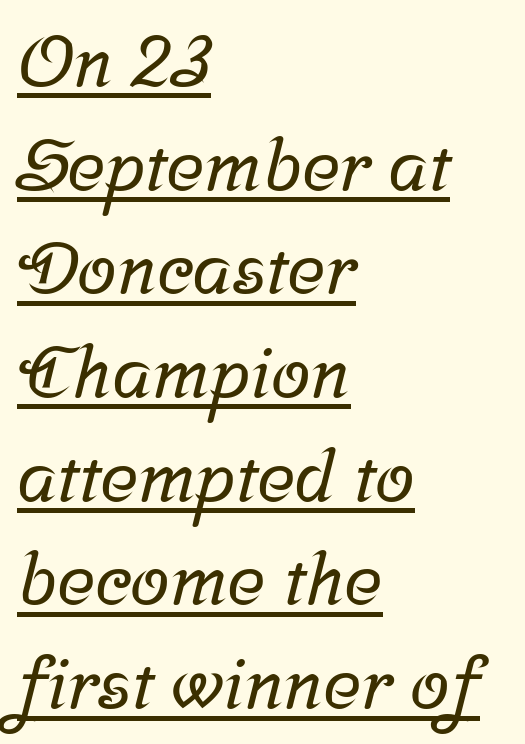
{"width": "normal", "stroke_contrast": "low", "x_height": "medium", "monospaced": "no", "underline": "yes", "align": "left", "line_spacing": "normal", "line_spacing_ratio": 1.44, "letter_spacing": "normal", "letter_spacing_em": 0.0, "glyph_px": 72}
